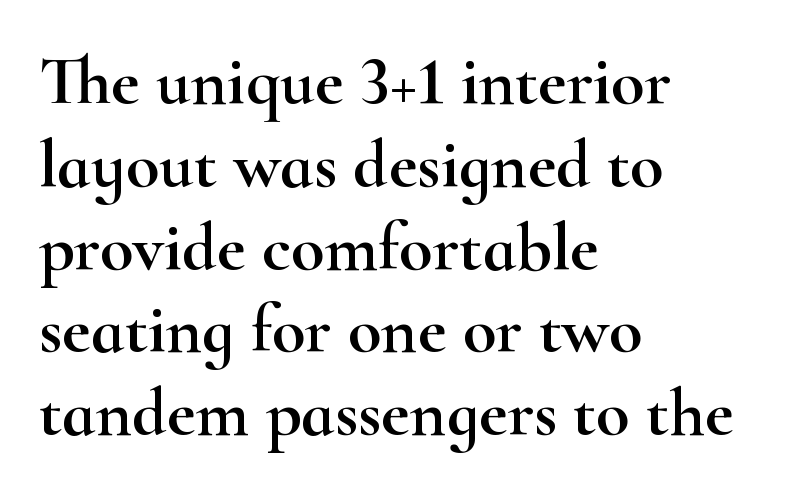
Layout note: lines flush left. Looks like regular typesetting: each glyph gets only the width it needs. Observe the ordinary spacing: letters are neighbours, not strangers. Small tapered or slab feet sit at the stroke ends, so this counts as serif. Check the space under the baseline: it is left empty. Unlike italic type, these characters show no tilt at all.
